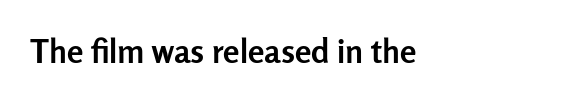
{"serif": "no", "italic": "no", "bold": "yes", "weight": "semibold", "width": "normal", "stroke_contrast": "low", "x_height": "medium", "monospaced": "no", "underline": "no", "align": "left", "letter_spacing": "normal", "letter_spacing_em": 0.0, "glyph_px": 33}
